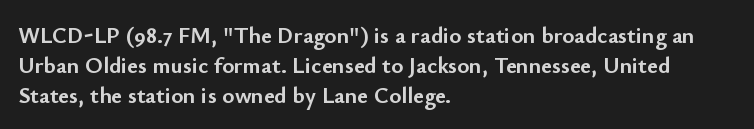
Does extra space separate the letters? No, they use regular spacing. The passage is arranged the way most books set body copy — flush left. Successive baselines arrive at the customary interval. Posture: upright roman. Is the type bold? Yes — the strokes are clearly thick and heavy.
